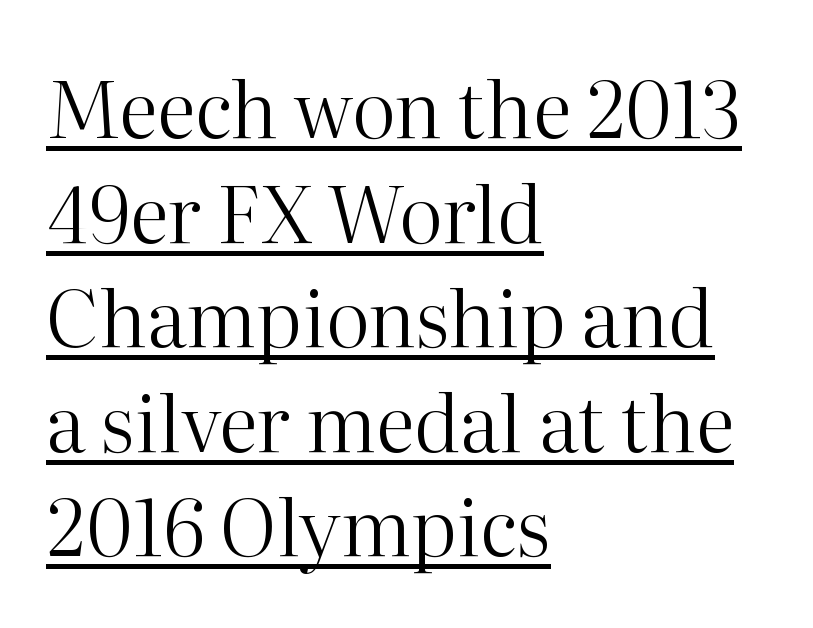
Posture: straight, roman, zero tilt. Default kerning and tracking; the words read as compact shapes. You could not count columns in this text — the font is proportionally spaced. The glyphs are accompanied by a horizontal stroke just below them.
